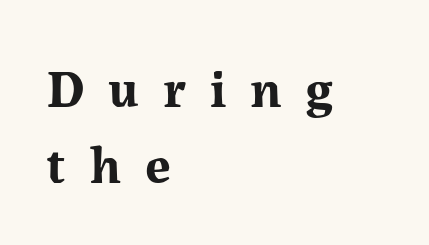
Q: Is the text bold? A: Yes.
Q: Is the text italic (slanted)? A: No, it is upright.
Q: Is the typeface a serif or a sans-serif typeface? A: Serif.
Q: Is the text underlined? A: No.
Q: How is the paragraph aligned? A: Left-aligned.
Q: Is the spacing between letters normal or unusually wide? A: Unusually wide.
Q: Is the spacing between lines tight, normal or loose? A: Normal.
Q: Width (condensed, normal, or wide)? A: Normal.
Q: Stroke contrast? A: Medium.
Q: x-height? A: Medium.
Q: Monospaced? A: No.
